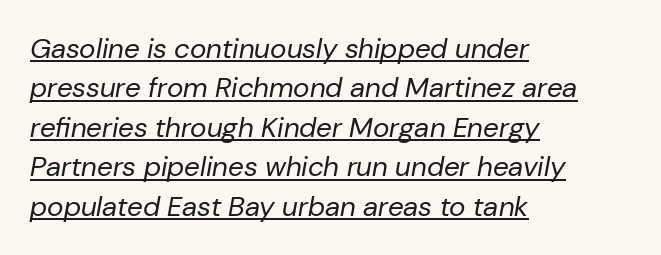
Q: Is the text bold? A: No.
Q: Is the text italic (slanted)? A: Yes, it leans right by about 10 degrees.
Q: Is the text underlined? A: Yes.
Q: How is the paragraph aligned? A: Left-aligned.
Q: Is the spacing between letters normal or unusually wide? A: Normal.
Q: Is the spacing between lines tight, normal or loose? A: Normal.
Q: Width (condensed, normal, or wide)? A: Normal.
Q: Stroke contrast? A: Low.
Q: x-height? A: Medium.
Q: Monospaced? A: No.
